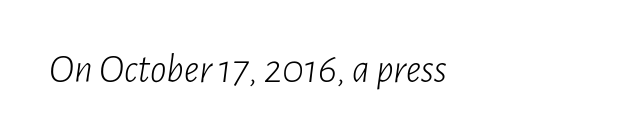
Q: Is the text bold? A: No.
Q: Is the text italic (slanted)? A: Yes, it leans right by about 7 degrees.
Q: Is the text underlined? A: No.
Q: Is the spacing between letters normal or unusually wide? A: Normal.
Q: Width (condensed, normal, or wide)? A: Condensed.
Q: Stroke contrast? A: Low.
Q: x-height? A: Medium.
Q: Monospaced? A: No.
